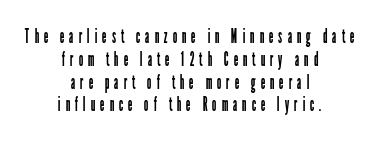
Posture: vertical. Look at the tracking — it's clearly loosened, letters drifting apart. Weight: regular or lighter. The strip under each line holds only bare page. Caption: multi-line text, centered on the measure. The rendering uses a small line-height, squeezing the rows.
